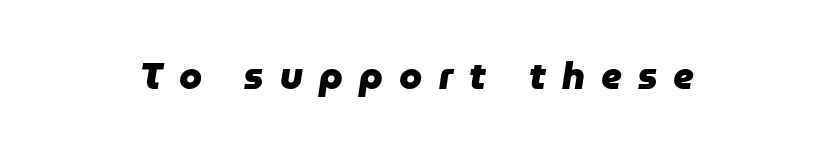
The image shows 37 px heavy type, italic (leaning right); set centered, unusually wide letter spacing (+0.44 em), not underlined; low stroke contrast and a medium x-height.
